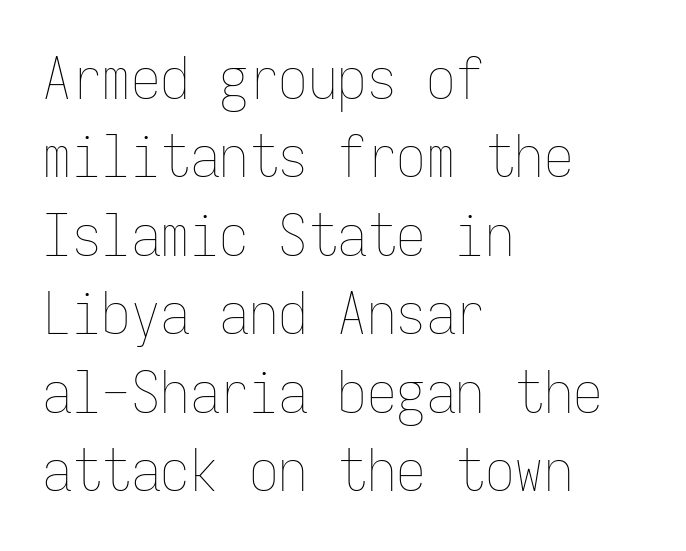
{"italic": "no", "bold": "no", "weight": "thin", "width": "condensed", "stroke_contrast": "low", "x_height": "medium", "monospaced": "yes", "underline": "no", "align": "left", "line_spacing": "normal", "line_spacing_ratio": 1.33, "letter_spacing": "normal", "letter_spacing_em": 0.0, "glyph_px": 59}
